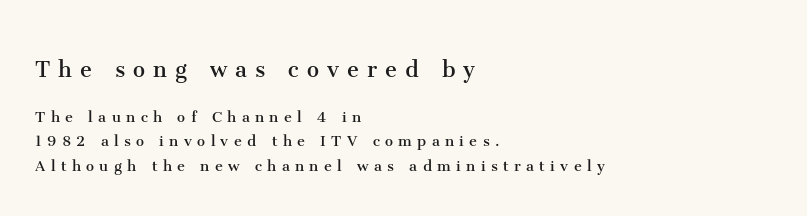
The more generous point size was reserved for the upper chunk. Every character sits straight up, as roman type does. Line spacing here is normal. The rendering inserts visible extra space after every character. Rule under the text: the space is simply empty. Horizontal alignment here is leftward, the default for most running prose.
